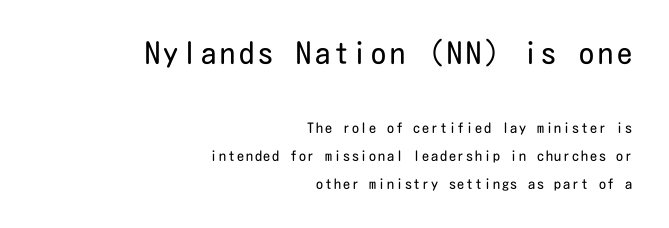
The image shows 30 px regular-weight, condensed sans-serif type, upright; set right-aligned, loose line spacing (1.98x), not underlined; the first (top) block is 2.14x larger; low stroke contrast and a medium x-height.
